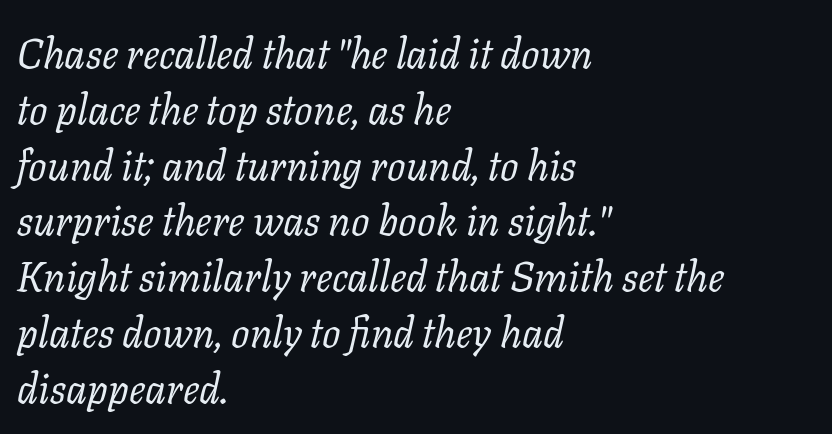
The image shows 41 px regular-weight serif type, italic (leaning right); set left-aligned, normal line spacing (1.36x), normal letter spacing, not underlined; low stroke contrast and a medium x-height.
